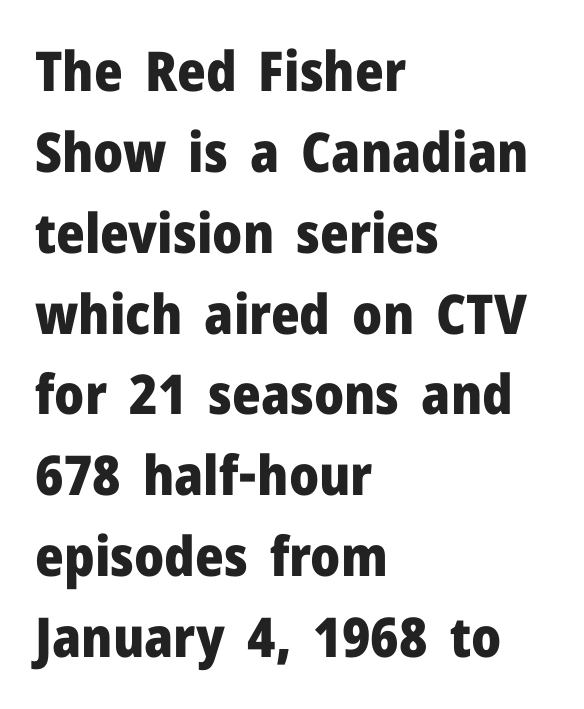
{"serif": "no", "italic": "no", "bold": "yes", "weight": "heavy", "width": "normal", "stroke_contrast": "low", "x_height": "medium", "monospaced": "no", "underline": "no", "align": "left", "line_spacing": "normal", "line_spacing_ratio": 1.47, "letter_spacing": "normal", "letter_spacing_em": 0.0, "glyph_px": 55}
